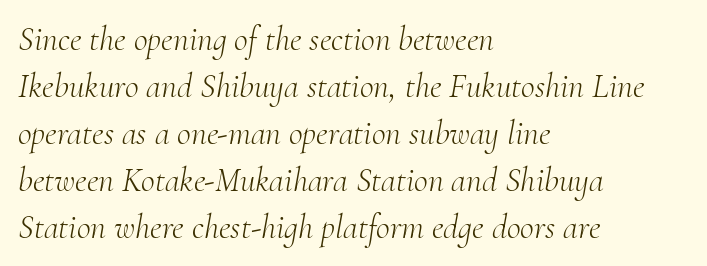
The strokes carry an ordinary text weight at most. This sample uses an oblique cut, with every glyph tilted off the vertical. Any mark beneath the type? The region is blank. The letters advance in unequal steps, a hallmark of proportional type. The paragraph shown leans on its left margin. Quick note: interline space is typical.
